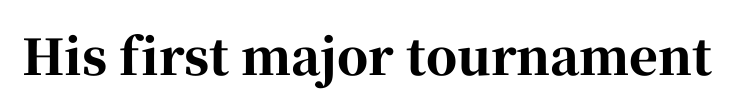
A typesetter would call this proportional, since set widths differ per character. The lettering stays uniformly vertical, giving the passage a roman look. Classification — serif. Typographic density is high because the face is bold. This rendering leaves character spacing at its baseline value.
